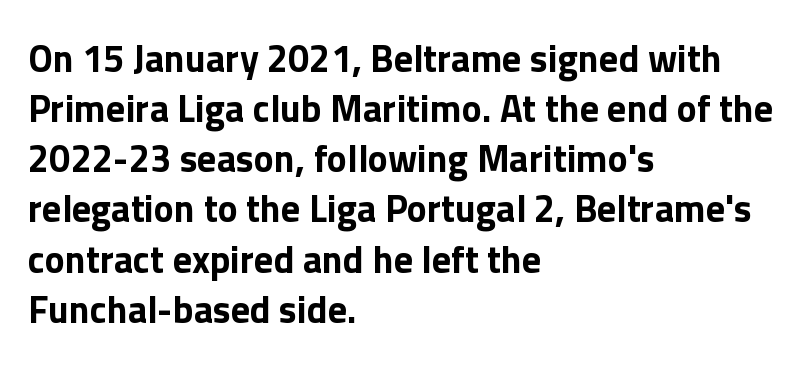
The typesetter chose a ragged-right arrangement here. Notice how descenders clear the ascenders below comfortably — that's standard leading. Rule under the text: the space is simply empty. Heavy-handed strokes throughout: this text is bold. The face used here is rendered with its standard letterfit.
